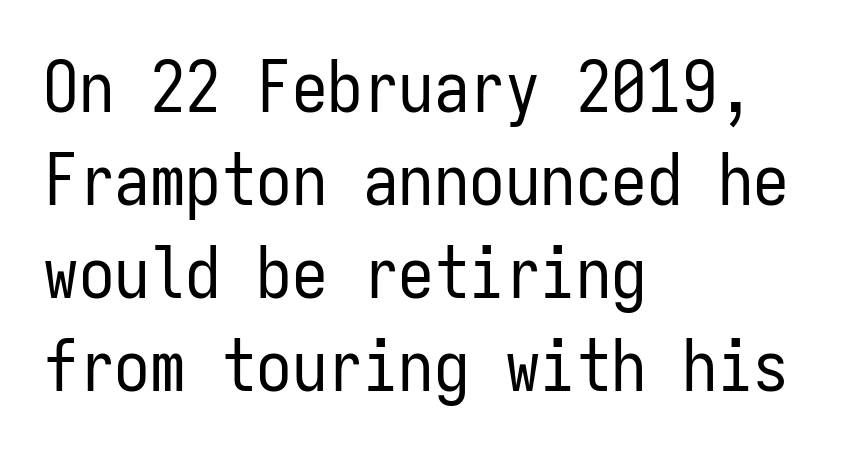
Q: Is the text bold? A: No.
Q: Is the text italic (slanted)? A: No, it is upright.
Q: Is the typeface a serif or a sans-serif typeface? A: Sans-serif.
Q: Is the text underlined? A: No.
Q: How is the paragraph aligned? A: Left-aligned.
Q: Is the spacing between letters normal or unusually wide? A: Normal.
Q: Is the spacing between lines tight, normal or loose? A: Normal.
Q: Width (condensed, normal, or wide)? A: Condensed.
Q: Stroke contrast? A: Low.
Q: x-height? A: Medium.
Q: Monospaced? A: Yes.
